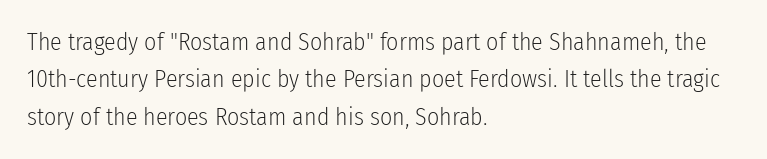
{"italic": "no", "bold": "no", "underline": "no", "align": "left", "line_spacing": "normal", "line_spacing_ratio": 1.56, "letter_spacing": "normal", "letter_spacing_em": 0.0, "glyph_px": 24}
